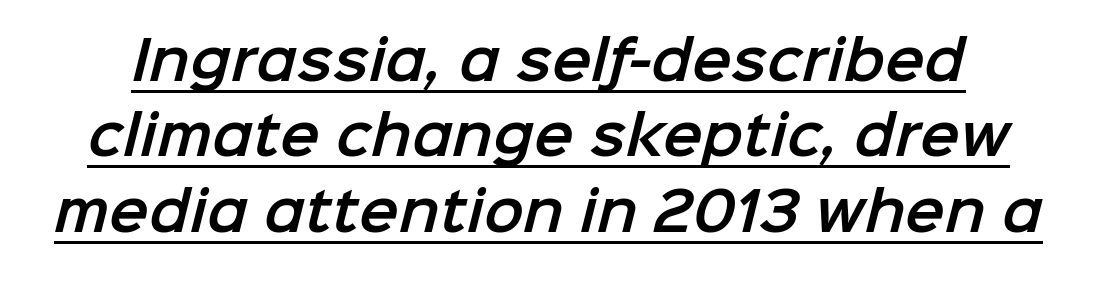
The image shows 53 px sans-serif type; set normal line spacing (1.42x), normal letter spacing, underlined; low stroke contrast and a medium x-height.
